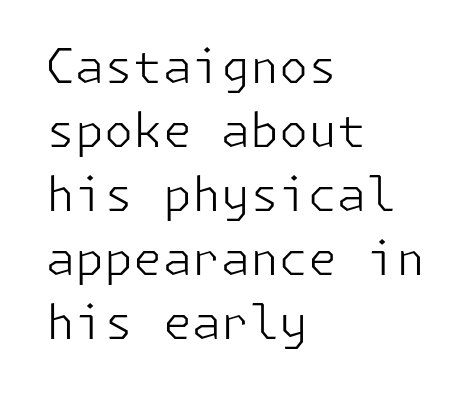
Q: Is the text bold? A: No.
Q: Is the text italic (slanted)? A: No, it is upright.
Q: Is the typeface a serif or a sans-serif typeface? A: Sans-serif.
Q: Is the text underlined? A: No.
Q: How is the paragraph aligned? A: Left-aligned.
Q: Is the spacing between letters normal or unusually wide? A: Normal.
Q: Is the spacing between lines tight, normal or loose? A: Normal.
Q: Width (condensed, normal, or wide)? A: Normal.
Q: Stroke contrast? A: Low.
Q: x-height? A: Medium.
